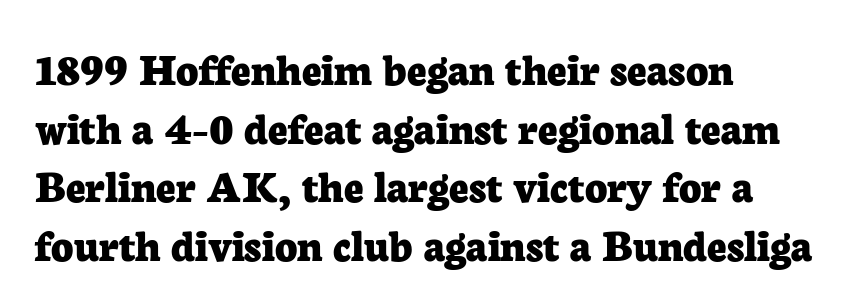
The image shows 48 px bold serif type, upright; set left-aligned, line spacing 1.22x, normal letter spacing, not underlined; low stroke contrast and a medium x-height.
